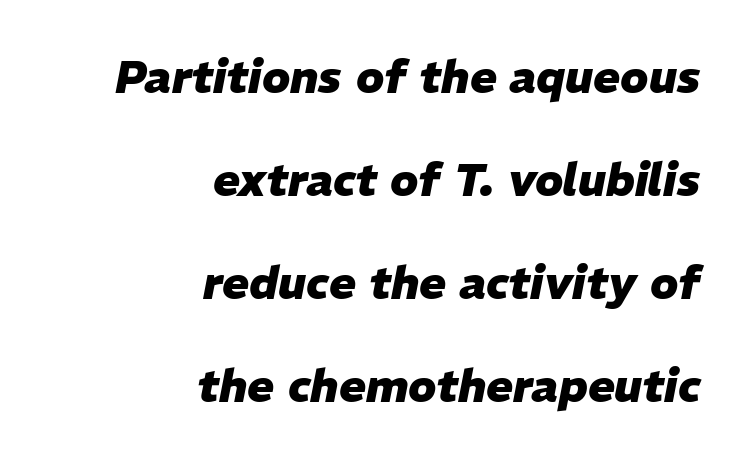
Q: Is the text bold? A: Yes.
Q: Is the text italic (slanted)? A: Yes, it leans right by about 11 degrees.
Q: Is the text underlined? A: No.
Q: How is the paragraph aligned? A: Right-aligned.
Q: Is the spacing between letters normal or unusually wide? A: Normal.
Q: Is the spacing between lines tight, normal or loose? A: Loose.
Q: Width (condensed, normal, or wide)? A: Normal.
Q: Stroke contrast? A: Low.
Q: x-height? A: Medium.
Q: Monospaced? A: No.
